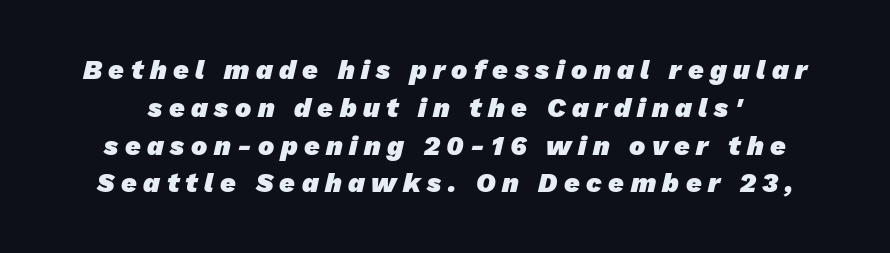
Regarding leading, the lines here are spaced in the standard way. Short note: letters widely spaced. On the weight axis this lands at bold, roughly 700. The baseline area is clear.
